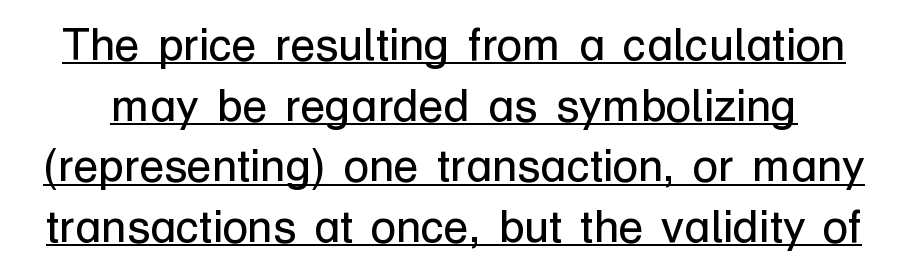
The image shows 46 px regular-weight sans-serif type, upright; set normal line spacing (1.32x), normal letter spacing, underlined; low stroke contrast and a medium x-height.
